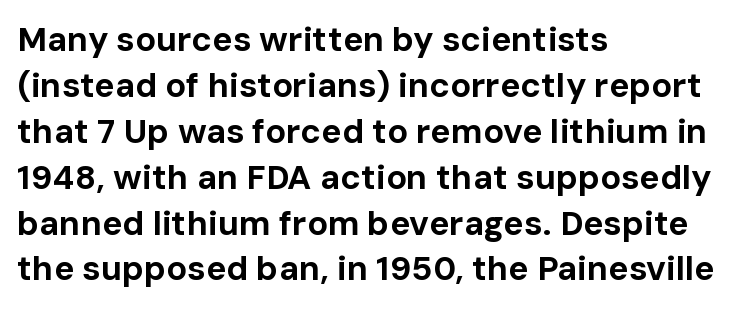
The image shows 34 px bold sans-serif type, upright; set left-aligned, normal line spacing (1.35x), normal letter spacing, not underlined; low stroke contrast and a medium x-height.
